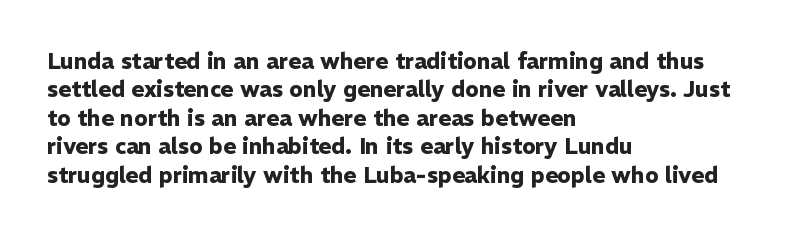
The image shows 22 px bold type, upright; set left-aligned, normal line spacing (1.29x), normal letter spacing, not underlined.
